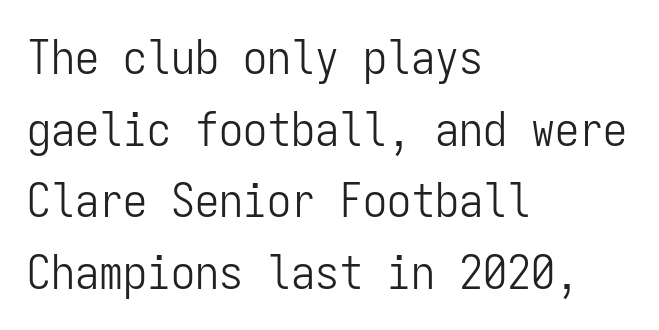
Q: Is the text bold? A: No.
Q: Is the text italic (slanted)? A: No, it is upright.
Q: Is the typeface a serif or a sans-serif typeface? A: Sans-serif.
Q: Is the text underlined? A: No.
Q: How is the paragraph aligned? A: Left-aligned.
Q: Is the spacing between letters normal or unusually wide? A: Normal.
Q: Is the spacing between lines tight, normal or loose? A: Normal.
Q: Width (condensed, normal, or wide)? A: Condensed.
Q: Stroke contrast? A: Low.
Q: x-height? A: Medium.
Q: Monospaced? A: Yes.
